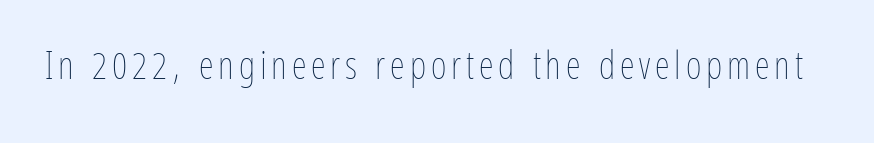
Q: Is the text bold? A: No.
Q: Is the text italic (slanted)? A: No, it is upright.
Q: Is the text underlined? A: No.
Q: Width (condensed, normal, or wide)? A: Condensed.
Q: Stroke contrast? A: Low.
Q: x-height? A: Medium.
Q: Monospaced? A: No.
